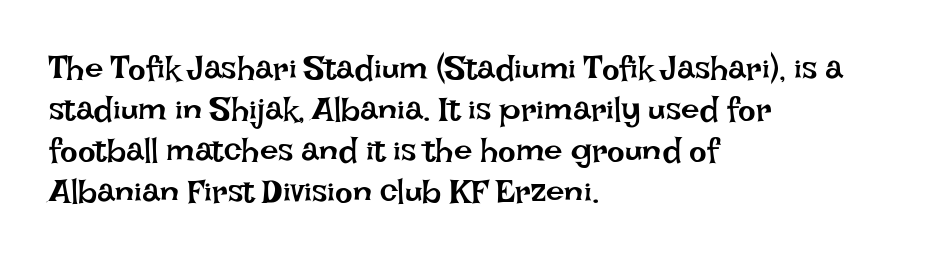
Q: Is the text bold? A: No.
Q: Is the text italic (slanted)? A: No, it is upright.
Q: Is the text underlined? A: No.
Q: How is the paragraph aligned? A: Left-aligned.
Q: Is the spacing between letters normal or unusually wide? A: Normal.
Q: Width (condensed, normal, or wide)? A: Normal.
Q: Stroke contrast? A: Low.
Q: x-height? A: Large.
Q: Monospaced? A: No.
